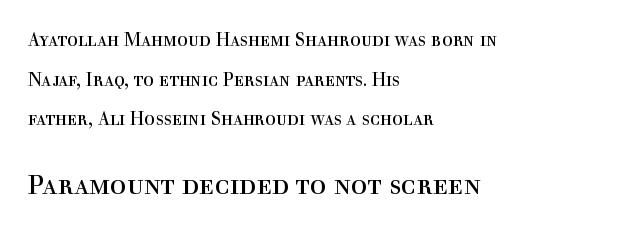
{"italic": "no", "bold": "no", "underline": "no", "align": "left", "line_spacing": "loose", "line_spacing_ratio": 2.2, "letter_spacing": "normal", "letter_spacing_em": 0.0, "larger_block": "second", "size_ratio": 1.5, "glyph_px": 27}
